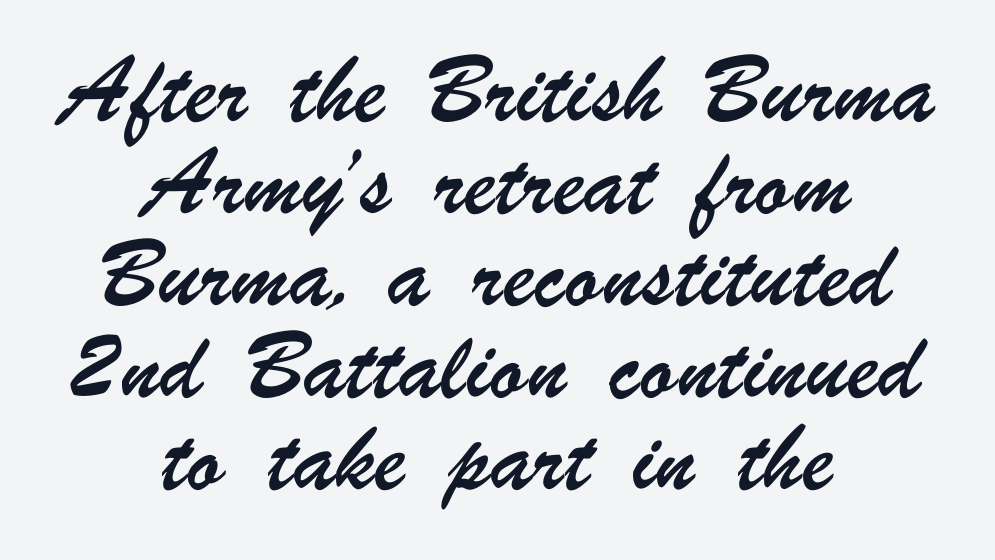
{"serif": "no", "width": "condensed", "stroke_contrast": "low", "x_height": "small", "monospaced": "no", "underline": "no", "align": "center", "line_spacing": "loose", "line_spacing_ratio": 2.19, "letter_spacing": "normal", "letter_spacing_em": 0.0, "glyph_px": 42}
